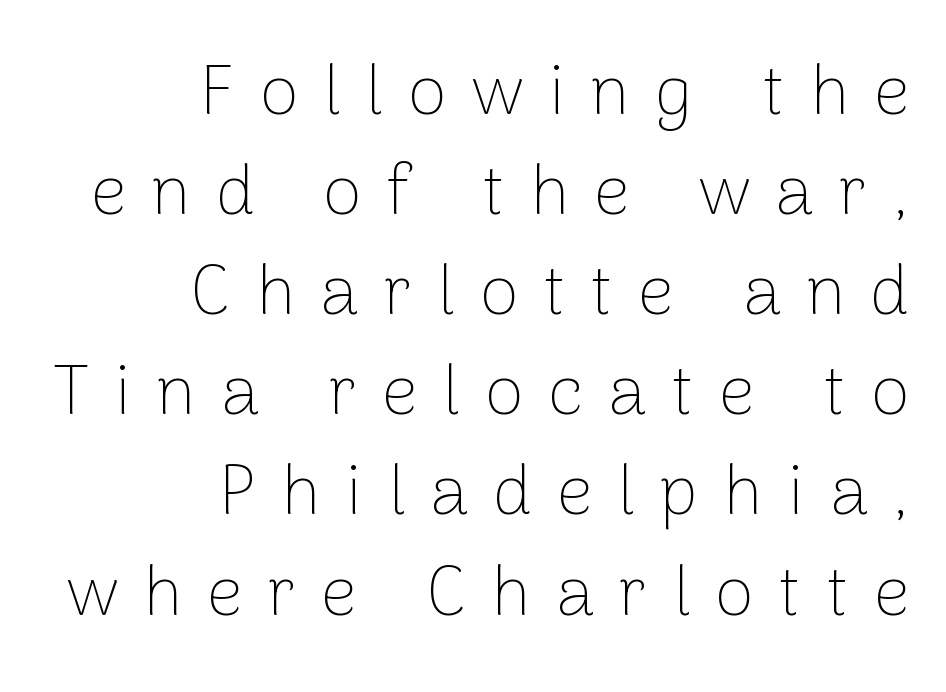
The image shows 71 px thin sans-serif type, upright; set right-aligned, normal line spacing (1.41x), unusually wide letter spacing (+0.35 em), not underlined; low stroke contrast and a medium x-height.
